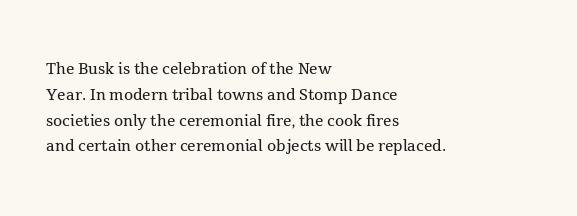
Q: Is the text bold? A: No.
Q: Is the text italic (slanted)? A: No, it is upright.
Q: Is the text underlined? A: No.
Q: How is the paragraph aligned? A: Left-aligned.
Q: Is the spacing between letters normal or unusually wide? A: Normal.
